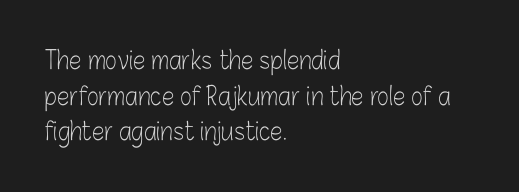
{"italic": "no", "bold": "no", "underline": "no", "align": "left", "line_spacing": "normal", "line_spacing_ratio": 1.43, "letter_spacing": "normal", "letter_spacing_em": 0.0, "glyph_px": 25}
